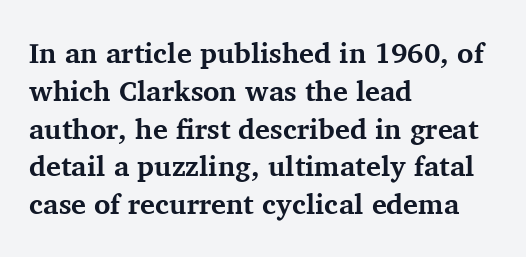
Q: Is the text bold? A: Yes.
Q: Is the text italic (slanted)? A: No, it is upright.
Q: Is the typeface a serif or a sans-serif typeface? A: Serif.
Q: Is the text underlined? A: No.
Q: How is the paragraph aligned? A: Left-aligned.
Q: Is the spacing between letters normal or unusually wide? A: Normal.
Q: Is the spacing between lines tight, normal or loose? A: Normal.
Q: Width (condensed, normal, or wide)? A: Normal.
Q: Stroke contrast? A: Medium.
Q: x-height? A: Medium.
Q: Monospaced? A: No.
